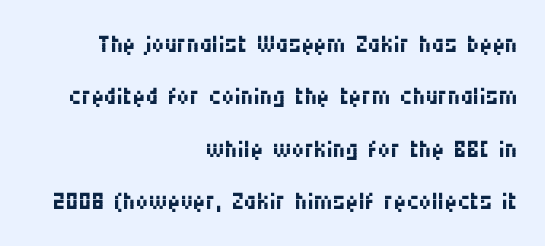
Q: Is the text bold? A: No.
Q: Is the text italic (slanted)? A: No, it is upright.
Q: Is the typeface a serif or a sans-serif typeface? A: Sans-serif.
Q: Is the text underlined? A: No.
Q: How is the paragraph aligned? A: Right-aligned.
Q: Is the spacing between letters normal or unusually wide? A: Normal.
Q: Is the spacing between lines tight, normal or loose? A: Normal.
Q: Width (condensed, normal, or wide)? A: Condensed.
Q: Stroke contrast? A: Medium.
Q: x-height? A: Large.
Q: Monospaced? A: No.
